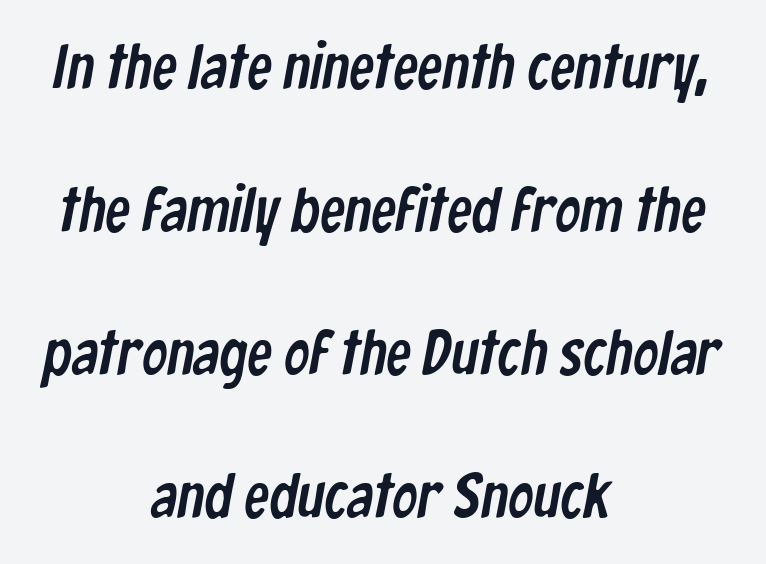
Any mark beneath the type? The region is blank. The letters advance in unequal steps, a hallmark of proportional type. Both edges are ragged and mirror each other, which tells us the setting is centered. The gaps between neighbouring characters are ordinary and unremarkable. Notice the wide empty band between every row — that's loose leading. Font category for this specimen: sans-serif.
